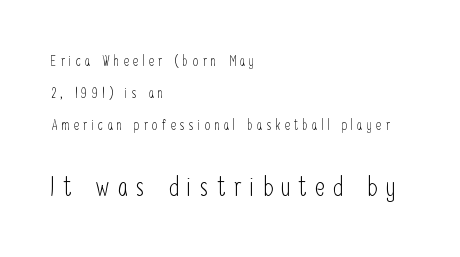
The image shows 27 px text type, upright; set left-aligned, loose line spacing (2.27x), unusually wide letter spacing (+0.31 em), not underlined; the second (bottom) block is 1.93x larger.
